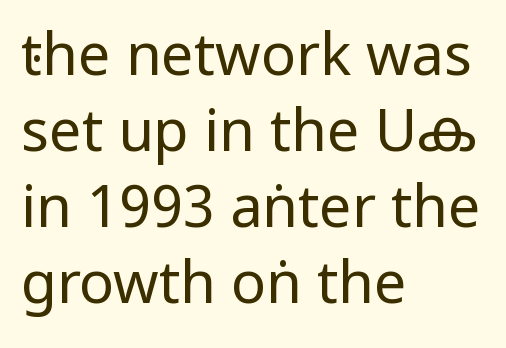
{"serif": "no", "italic": "no", "bold": "no", "weight": "regular", "width": "condensed", "stroke_contrast": "low", "underline": "no", "align": "left", "line_spacing": "normal", "line_spacing_ratio": 1.31, "letter_spacing": "normal", "letter_spacing_em": 0.0, "glyph_px": 58}
